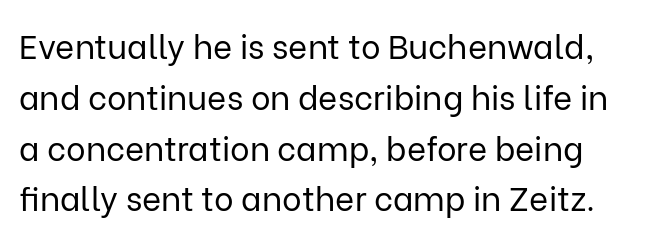
{"serif": "no", "italic": "no", "bold": "no", "weight": "regular", "width": "normal", "stroke_contrast": "low", "x_height": "medium", "monospaced": "no", "underline": "no", "align": "left", "line_spacing": "normal", "line_spacing_ratio": 1.54, "letter_spacing": "normal", "letter_spacing_em": 0.0, "glyph_px": 33}
